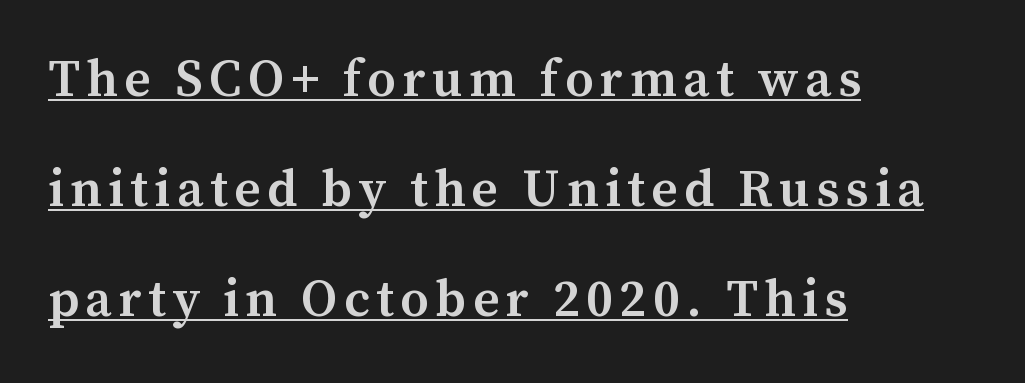
Posture: upright roman. The passage shown is typed in a proportional face where columns would drift. Old-style or modern, the face here clearly has serifs. You can see a thin bar hugging the bottom of the glyphs. Each glyph is drawn with semibold strokes, heavier than normal yet not fully bold.
